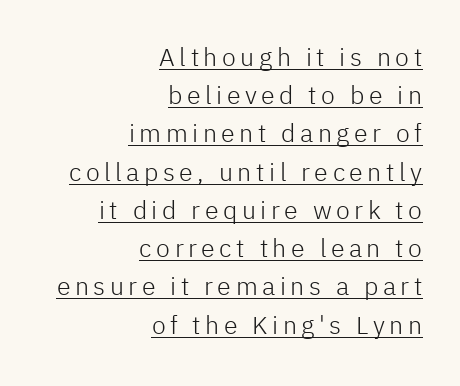
The image shows 25 px text type, upright; set right-aligned, normal line spacing (1.53x), underlined.
